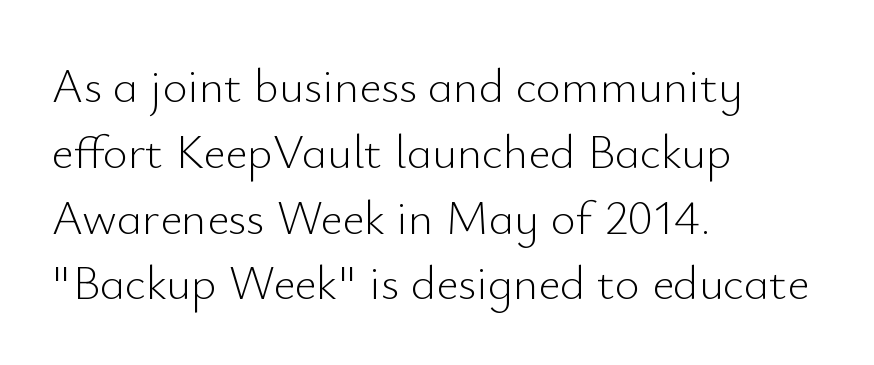
The image shows 48 px light sans-serif type, upright; set left-aligned, normal line spacing (1.37x), normal letter spacing, not underlined; low stroke contrast and a small x-height.
